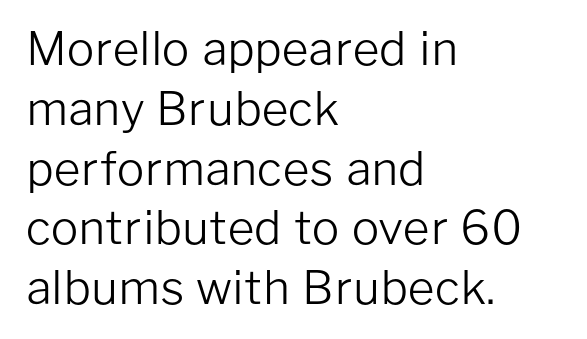
Q: Is the text bold? A: No.
Q: Is the text italic (slanted)? A: No, it is upright.
Q: Is the typeface a serif or a sans-serif typeface? A: Sans-serif.
Q: Is the text underlined? A: No.
Q: How is the paragraph aligned? A: Left-aligned.
Q: Is the spacing between letters normal or unusually wide? A: Normal.
Q: Is the spacing between lines tight, normal or loose? A: Normal.
Q: Width (condensed, normal, or wide)? A: Normal.
Q: Stroke contrast? A: Low.
Q: x-height? A: Medium.
Q: Monospaced? A: No.
